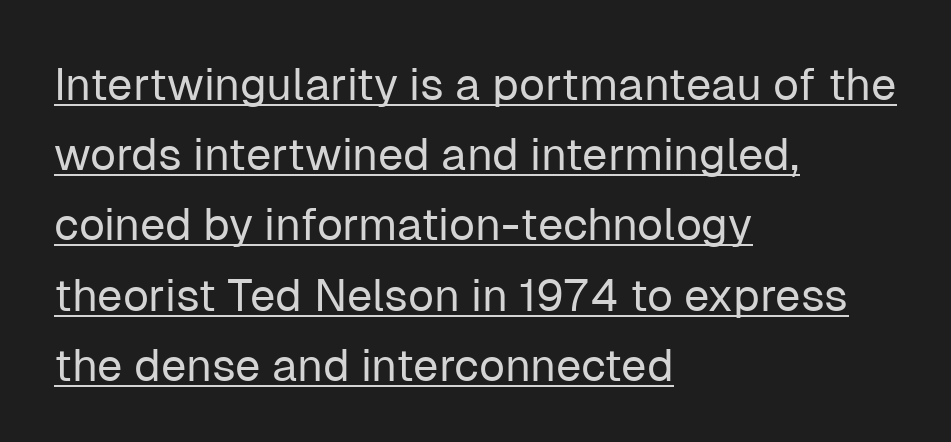
{"serif": "no", "italic": "no", "bold": "no", "weight": "regular", "width": "normal", "stroke_contrast": "low", "x_height": "medium", "monospaced": "no", "underline": "yes", "align": "left", "line_spacing": "normal", "line_spacing_ratio": 1.56, "letter_spacing": "normal", "letter_spacing_em": 0.0, "glyph_px": 45}
